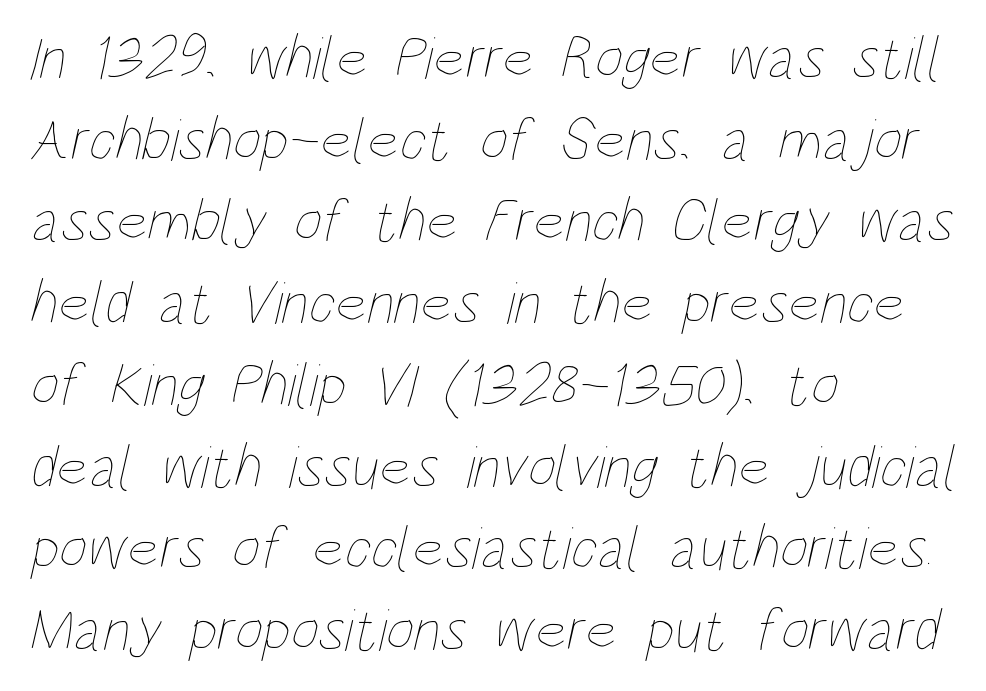
Is there much room between lines? A standard amount, neither cramped nor airy. The weight would be labelled regular, book, light, or lighter still. The rendering uses natural spacing where letterforms have individual widths. Leftover space on each line is placed entirely after the last word. The string is rendered with underlining switched off. Words appear dense and cohesive because spacing is normal.
